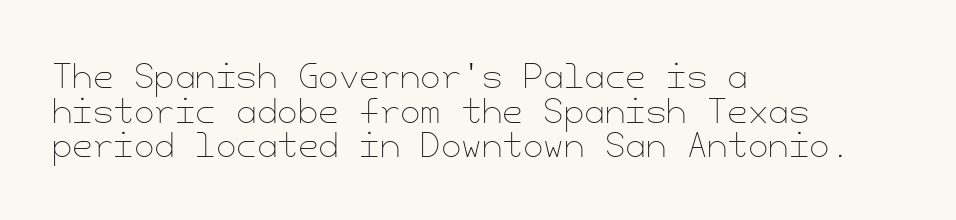
Q: Is the text bold? A: No.
Q: Is the text italic (slanted)? A: No, it is upright.
Q: Is the text underlined? A: No.
Q: How is the paragraph aligned? A: Left-aligned.
Q: Is the spacing between letters normal or unusually wide? A: Normal.
Q: Is the spacing between lines tight, normal or loose? A: Tight.
Q: Width (condensed, normal, or wide)? A: Normal.
Q: Stroke contrast? A: Low.
Q: x-height? A: Small.
